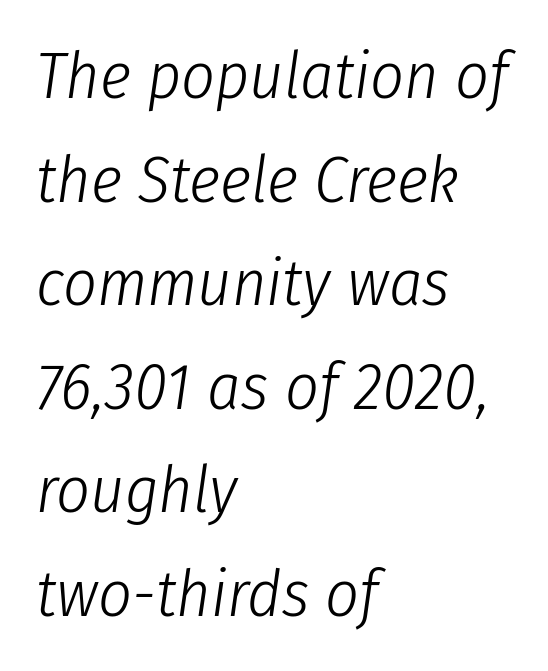
The image shows 66 px light, condensed type, italic (leaning right); set left-aligned, normal line spacing (1.57x), normal letter spacing, not underlined; low stroke contrast and a medium x-height.
